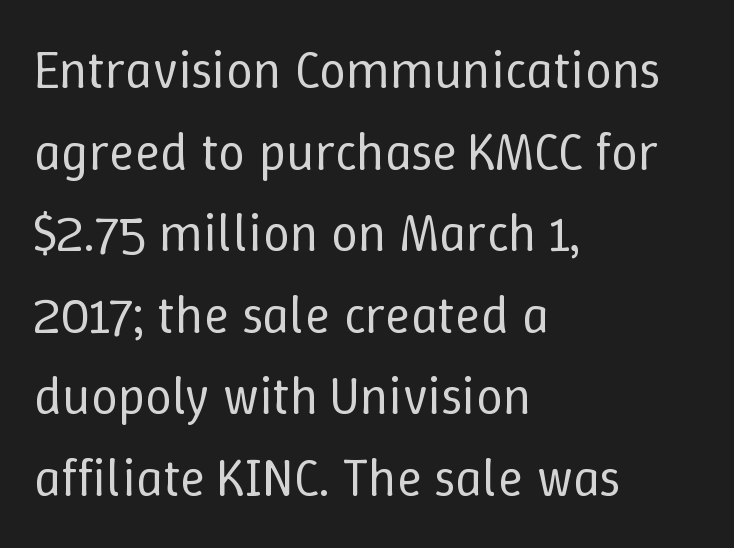
Q: Is the text bold? A: No.
Q: Is the text italic (slanted)? A: No, it is upright.
Q: Is the text underlined? A: No.
Q: How is the paragraph aligned? A: Left-aligned.
Q: Is the spacing between letters normal or unusually wide? A: Normal.
Q: Is the spacing between lines tight, normal or loose? A: Normal.
Q: Width (condensed, normal, or wide)? A: Normal.
Q: Stroke contrast? A: Low.
Q: x-height? A: Medium.
Q: Monospaced? A: No.
